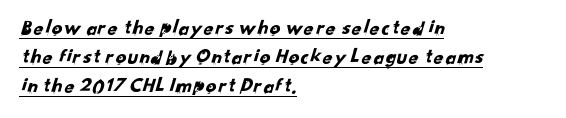
Horizontal alignment here is leftward, the default for most running prose. You can see a thin bar hugging the bottom of the glyphs. Reading down the column, the eye jumps a familiar distance to each next line. Spacing between characters is what you'd get straight out of the box.
